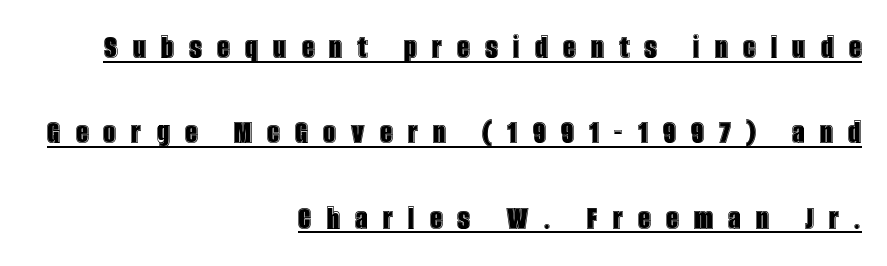
The image shows 35 px condensed type, upright; set right-aligned, loose line spacing (2.44x), unusually wide letter spacing (+0.44 em), underlined; a large x-height.
